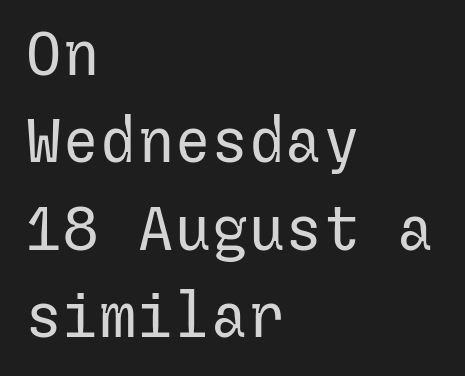
The image shows 62 px regular-weight sans-serif type, upright; set left-aligned, normal line spacing (1.41x), normal letter spacing, not underlined; low stroke contrast and a medium x-height.
